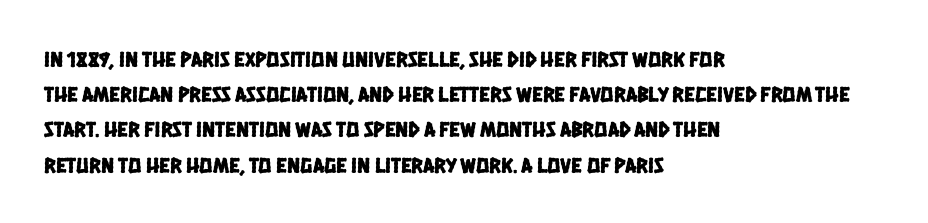
Default kerning and tracking; the words read as compact shapes. No word sits above an underline. This sample keeps an unexceptional amount of space between lines. Horizontal alignment here is leftward, the default for most running prose.
